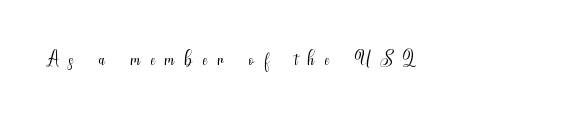
The image shows 29 px light, condensed sans-serif type; set left-aligned, unusually wide letter spacing (+0.36 em), not underlined; medium stroke contrast and a small x-height.
